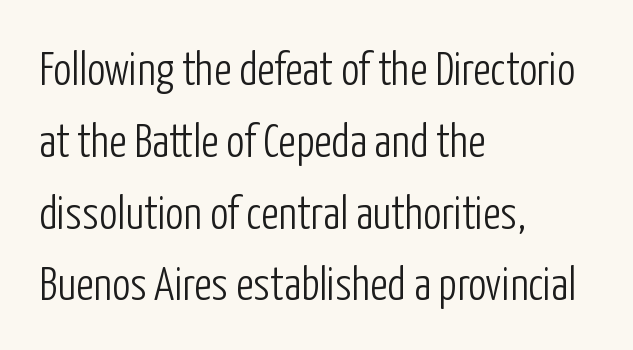
{"serif": "no", "italic": "no", "bold": "no", "weight": "light", "width": "condensed", "stroke_contrast": "low", "x_height": "medium", "monospaced": "no", "underline": "no", "align": "left", "line_spacing": "normal", "line_spacing_ratio": 1.56, "letter_spacing": "normal", "letter_spacing_em": 0.0, "glyph_px": 46}
